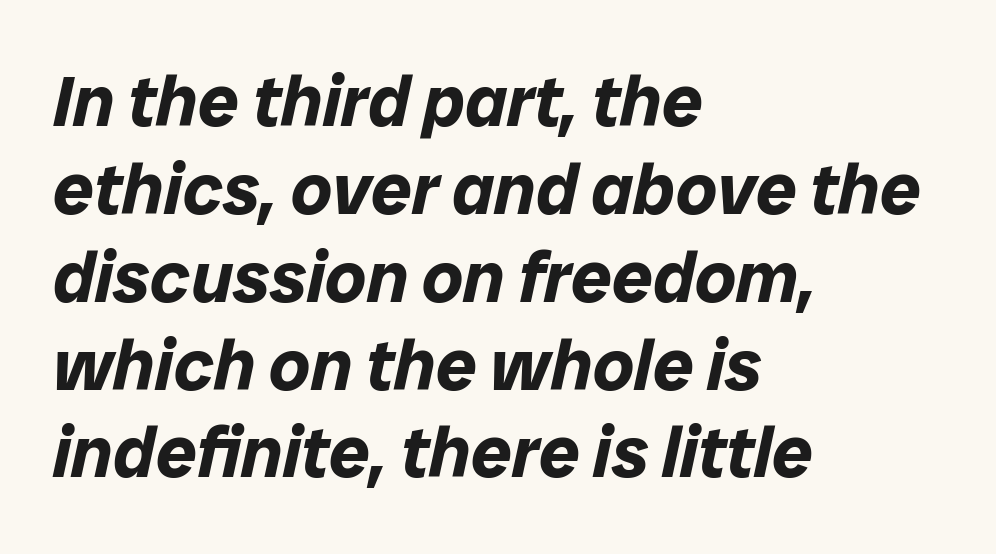
The image shows 72 px bold type, italic (leaning right); set left-aligned, line spacing 1.22x, normal letter spacing, not underlined; low stroke contrast and a medium x-height.
